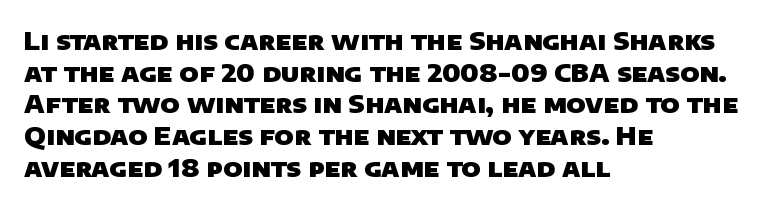
{"bold": "yes", "underline": "no", "align": "left", "line_spacing": "normal", "line_spacing_ratio": 1.27, "letter_spacing": "normal", "letter_spacing_em": 0.0, "glyph_px": 25}
